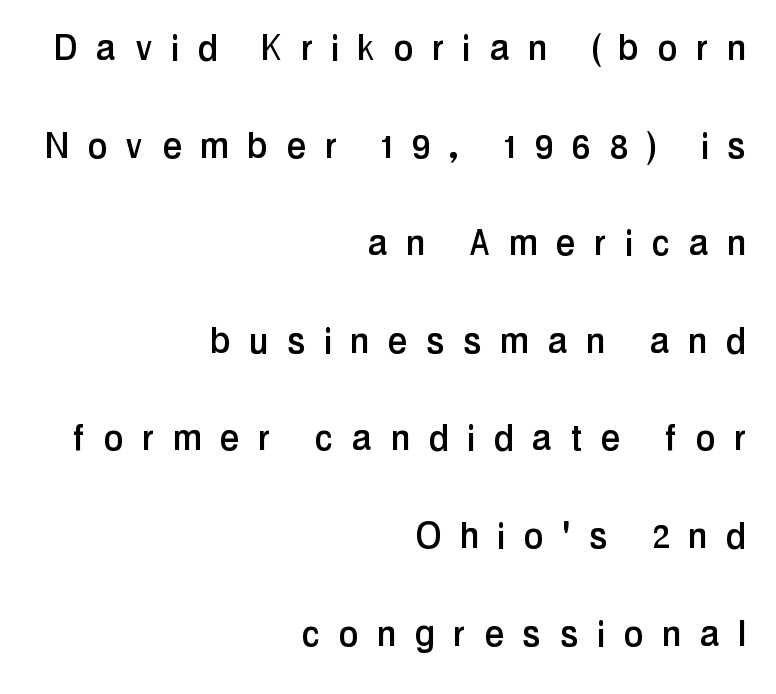
{"serif": "no", "italic": "no", "width": "condensed", "stroke_contrast": "low", "x_height": "medium", "monospaced": "no", "underline": "no", "align": "right", "line_spacing": "loose", "line_spacing_ratio": 2.27, "letter_spacing": "wide", "letter_spacing_em": 0.47, "glyph_px": 43}
